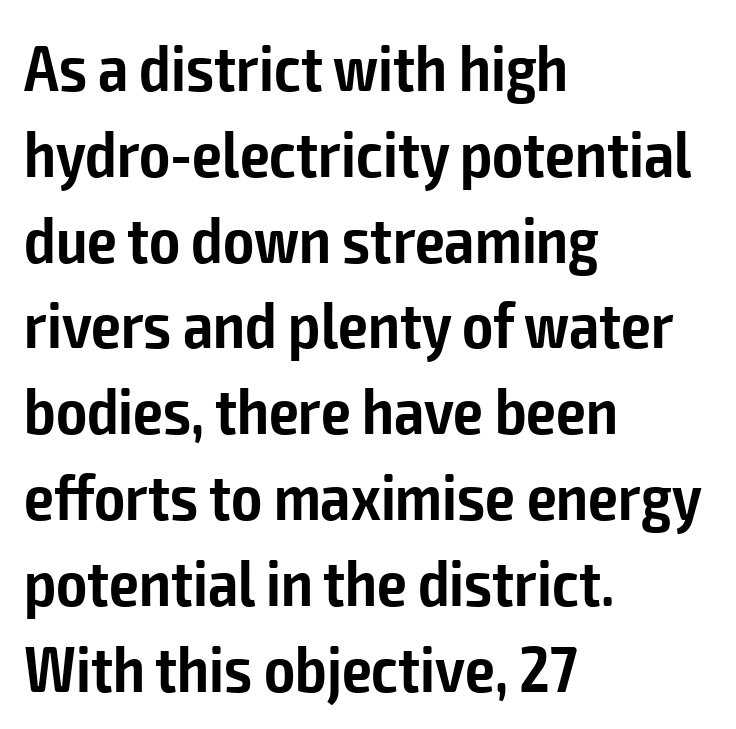
A typesetter would label this face a sans. Each new line begins a customary step beneath the previous one. The font is running at a semibold setting, under full bold. In CSS terms this would be text-align: left. Words float on clear page, feet unadorned. It's the straight-up-and-down kind of type.
